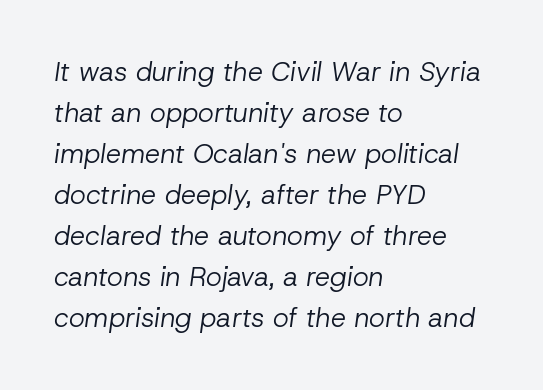
{"italic": "yes", "lean": "right", "slant_degrees": 8, "bold": "no", "underline": "no", "align": "left", "line_spacing": "normal", "line_spacing_ratio": 1.52, "letter_spacing": "normal", "letter_spacing_em": 0.0, "glyph_px": 27}
